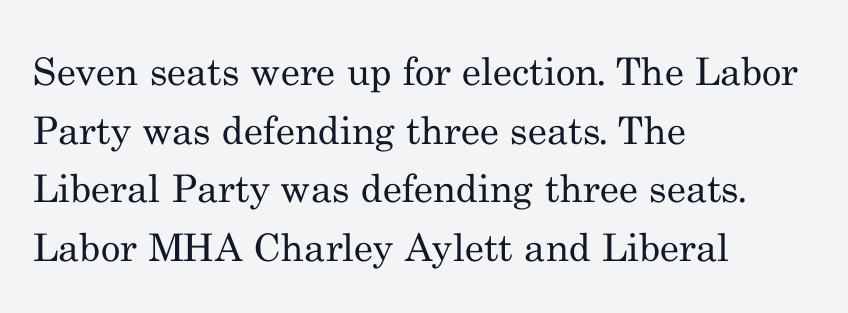
Caption: standard tracking, unaltered. Is this a fixed-width face? No — the glyphs have proportional, varying widths. Weight: regular or lighter. Does the lettering tilt? It doesn't — this is upright.
